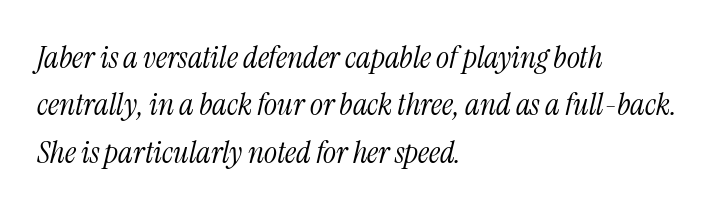
Q: Is the text bold? A: No.
Q: Is the text italic (slanted)? A: Yes, it leans right by about 13 degrees.
Q: Is the typeface a serif or a sans-serif typeface? A: Serif.
Q: Is the text underlined? A: No.
Q: How is the paragraph aligned? A: Left-aligned.
Q: Is the spacing between letters normal or unusually wide? A: Normal.
Q: Is the spacing between lines tight, normal or loose? A: Normal.
Q: Width (condensed, normal, or wide)? A: Condensed.
Q: Stroke contrast? A: Medium.
Q: x-height? A: Medium.
Q: Monospaced? A: No.
